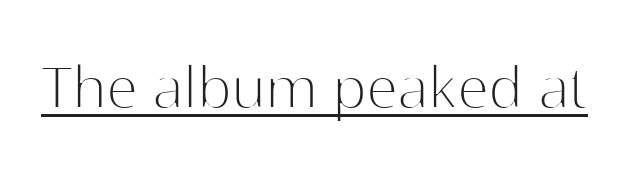
You can tell it's not italic because the verticals are truly vertical. A typesetter would call this proportional, since set widths differ per character. In terms of letterspacing, this is plain default setting. Is the stroke heavy? The answer is a plain regular-or-lighter. This sample carries an underscore along the baseline area.
